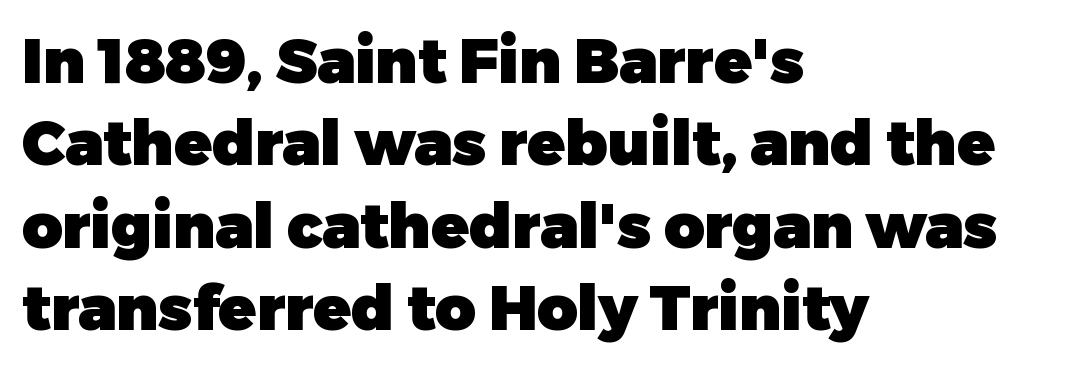
Unlike a traditional serif, this face leaves its strokes unadorned. One-word summary of the alignment: left. Plain, unruled lines of type. Does the weight exceed regular? Yes, all the way to bold. Honestly, the letter spacing is just normal — you wouldn't notice it. Think of a printed novel: that variable character pitch is what you see here.
